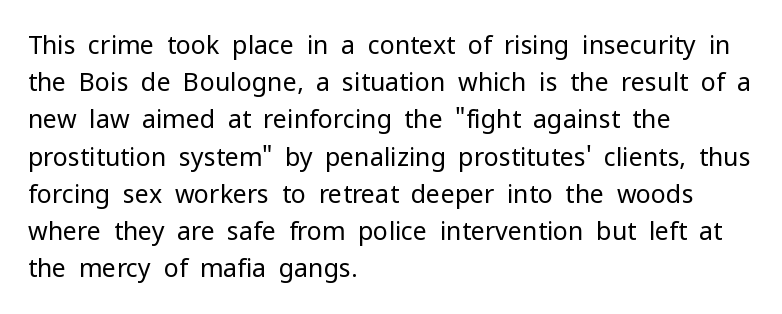
Q: Is the text bold? A: No.
Q: Is the text italic (slanted)? A: No, it is upright.
Q: Is the text underlined? A: No.
Q: How is the paragraph aligned? A: Left-aligned.
Q: Is the spacing between letters normal or unusually wide? A: Normal.
Q: Is the spacing between lines tight, normal or loose? A: Normal.
